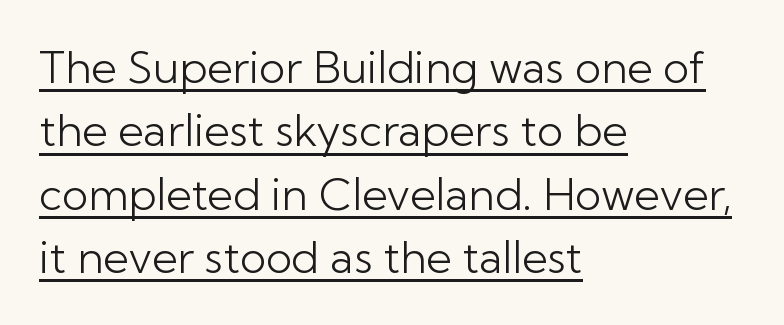
Q: Is the text bold? A: No.
Q: Is the text italic (slanted)? A: No, it is upright.
Q: Is the typeface a serif or a sans-serif typeface? A: Sans-serif.
Q: Is the text underlined? A: Yes.
Q: How is the paragraph aligned? A: Left-aligned.
Q: Is the spacing between letters normal or unusually wide? A: Normal.
Q: Is the spacing between lines tight, normal or loose? A: Normal.
Q: Width (condensed, normal, or wide)? A: Normal.
Q: Stroke contrast? A: Low.
Q: x-height? A: Medium.
Q: Monospaced? A: No.
